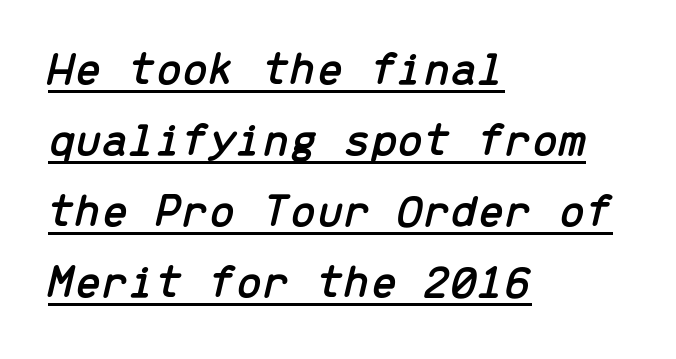
The image shows 48 px text type, italic (leaning right), monospaced; set left-aligned, normal line spacing (1.48x), normal letter spacing, underlined; low stroke contrast and a medium x-height.
